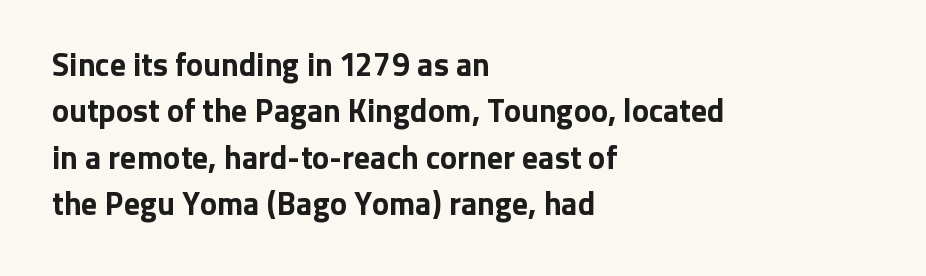
Q: Is the text bold? A: Yes.
Q: Is the text italic (slanted)? A: No, it is upright.
Q: Is the typeface a serif or a sans-serif typeface? A: Sans-serif.
Q: Is the text underlined? A: No.
Q: How is the paragraph aligned? A: Left-aligned.
Q: Is the spacing between letters normal or unusually wide? A: Normal.
Q: Is the spacing between lines tight, normal or loose? A: Normal.
Q: Width (condensed, normal, or wide)? A: Normal.
Q: Stroke contrast? A: Low.
Q: x-height? A: Medium.
Q: Monospaced? A: No.
